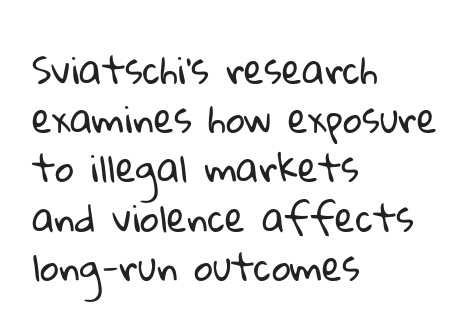
Notice how the passage keeps a crisp vertical edge on the left only. Default kerning and tracking; the words read as compact shapes. Rule under the text: the space is simply empty. Notice how descenders clear the ascenders below comfortably — that's standard leading.
